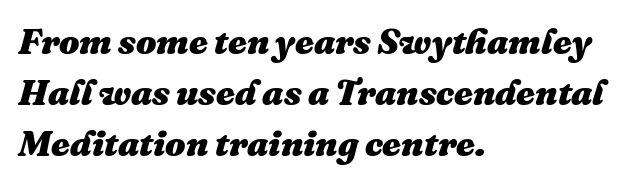
Which margin do the lines hug? The left one — the right edge is uneven. Plenty of ink on the page — the face is bold. This rendering leaves character spacing at its baseline value. Quick note: interline space is typical. Is this a fixed-width face? No — the glyphs have proportional, varying widths. Underline: absent.
